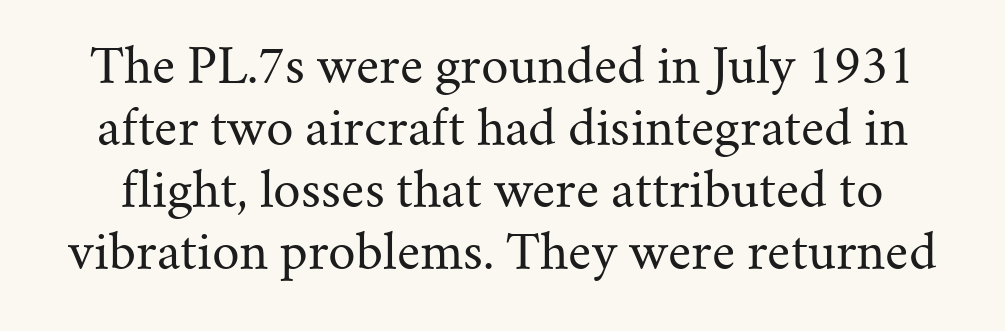
You can tell it's not italic because the verticals are truly vertical. Weight: regular or lighter. Evenly set lines give the paragraph a standard silhouette. Each row of text sits above clean, open space. Is this a fixed-width face? No — the glyphs have proportional, varying widths.
